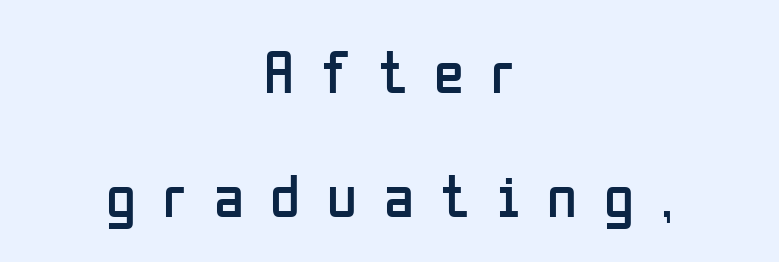
The gap between lines stays unmarked. The passage shown has open, widely tracked lettering throughout. Baseline-to-baseline distance is far greater than the letter height. The lettering holds an erect, upright posture throughout.
